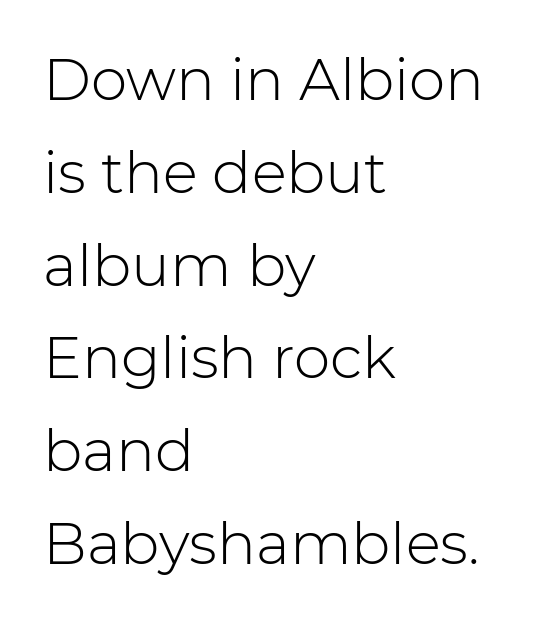
{"serif": "no", "italic": "no", "bold": "no", "weight": "light", "width": "normal", "stroke_contrast": "low", "x_height": "medium", "monospaced": "no", "underline": "no", "align": "left", "line_spacing": "normal", "line_spacing_ratio": 1.6, "letter_spacing": "normal", "letter_spacing_em": 0.0, "glyph_px": 58}
